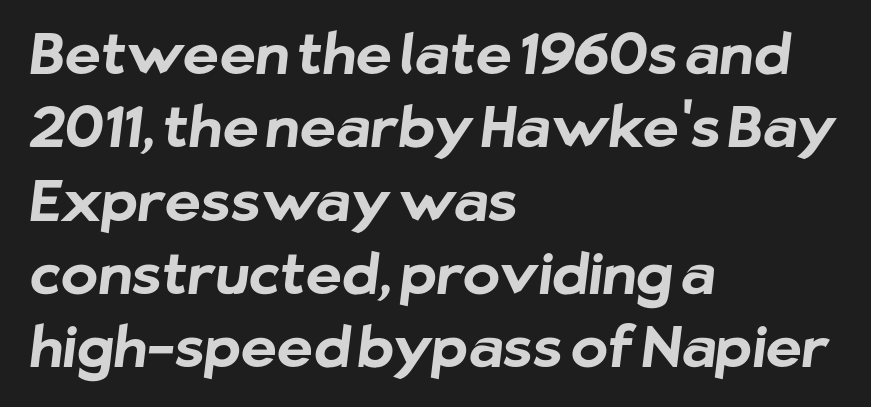
The image shows 56 px bold sans-serif type; set left-aligned, normal line spacing (1.31x), normal letter spacing, not underlined; low stroke contrast and a medium x-height.
